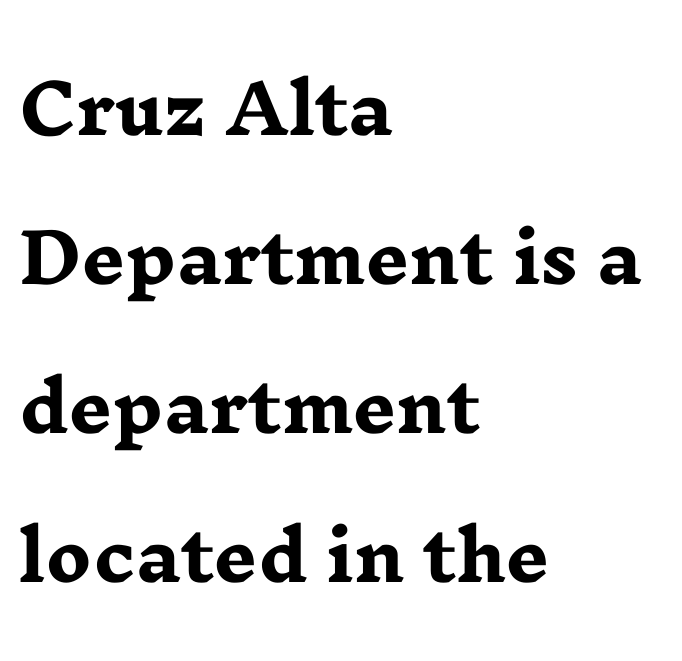
The passage shown is not underscored anywhere. The horizontal fit of the characters is conventional and even. Letterform terminals end in serifs throughout the passage. The lettering holds an erect, upright posture throughout. The space between consecutive lines is lavish.
